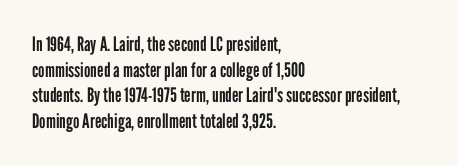
The weight would be labelled regular, book, light, or lighter still. Tall strokes in this sample are plumb rather than angled. These lines stack with their left ends in a neat column. Unmarked baselines from the first word to the last. Regular leading. A typesetter would call this zero additional tracking.
